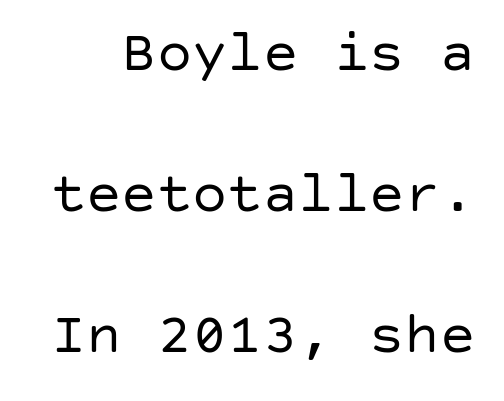
The image shows 59 px regular-weight sans-serif type, upright; set loose line spacing (2.39x), normal letter spacing, not underlined; low stroke contrast and a large x-height.
